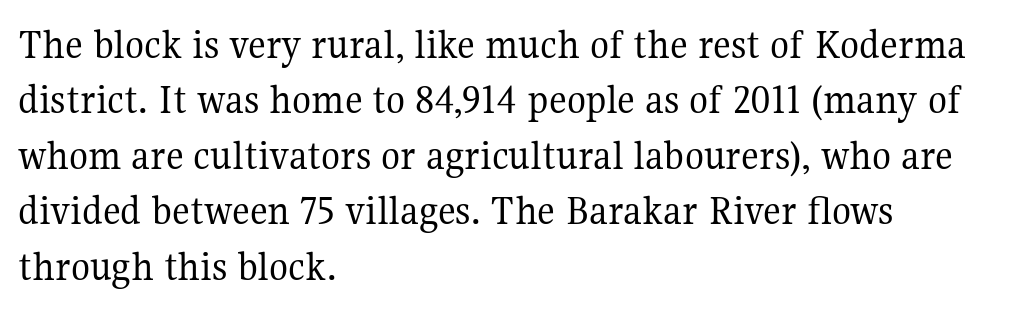
Q: Is the text bold? A: No.
Q: Is the text italic (slanted)? A: No, it is upright.
Q: Is the typeface a serif or a sans-serif typeface? A: Serif.
Q: Is the text underlined? A: No.
Q: How is the paragraph aligned? A: Left-aligned.
Q: Is the spacing between letters normal or unusually wide? A: Normal.
Q: Is the spacing between lines tight, normal or loose? A: Normal.
Q: Width (condensed, normal, or wide)? A: Normal.
Q: Stroke contrast? A: Medium.
Q: x-height? A: Medium.
Q: Monospaced? A: No.
